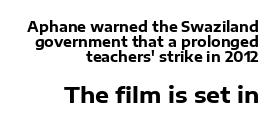
The image shows 22 px bold type, upright; set right-aligned, tight line spacing (1.07x), normal letter spacing, not underlined; the second (bottom) block is 1.57x larger.
